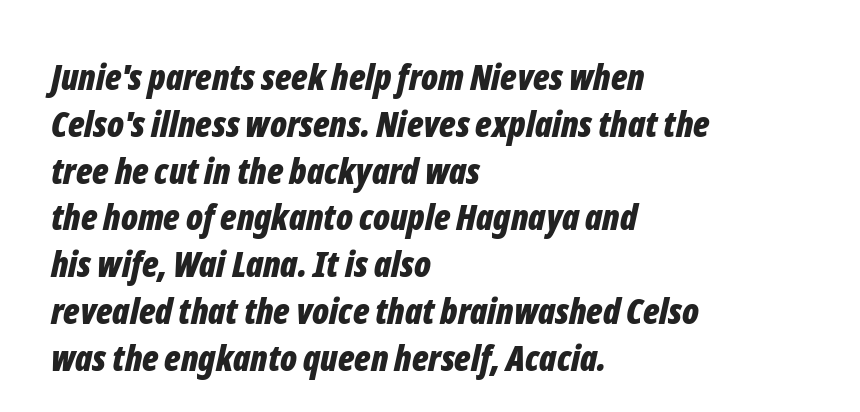
Q: Is the text bold? A: Yes.
Q: Is the text italic (slanted)? A: Yes, it leans right by about 12 degrees.
Q: Is the text underlined? A: No.
Q: How is the paragraph aligned? A: Left-aligned.
Q: Is the spacing between letters normal or unusually wide? A: Normal.
Q: Is the spacing between lines tight, normal or loose? A: Normal.
Q: Width (condensed, normal, or wide)? A: Condensed.
Q: Stroke contrast? A: Low.
Q: x-height? A: Medium.
Q: Monospaced? A: No.
